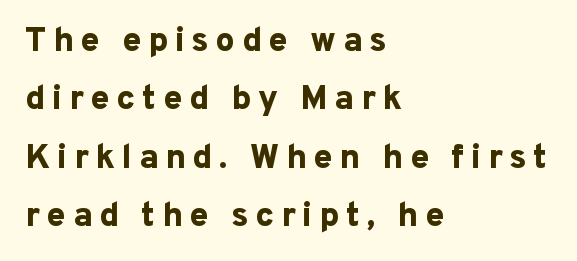
Bare-footed words on every line. Are there feet on the stems? There aren't — it's a sans. In CSS terms this would be text-align: left. Looks like regular typesetting: each glyph gets only the width it needs.
